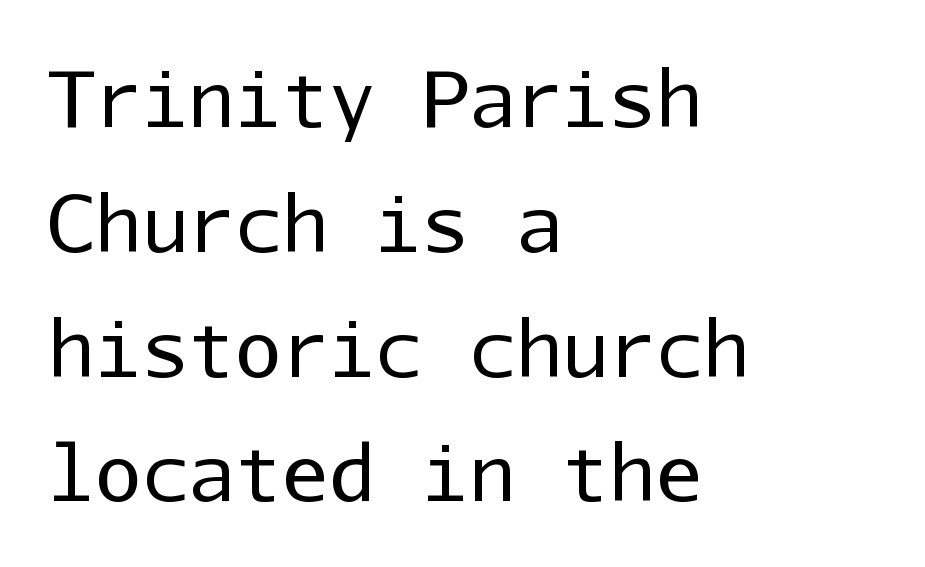
{"serif": "no", "italic": "no", "bold": "no", "weight": "regular", "width": "normal", "stroke_contrast": "low", "x_height": "medium", "monospaced": "yes", "underline": "no", "align": "left", "line_spacing": "normal", "line_spacing_ratio": 1.6, "letter_spacing": "normal", "letter_spacing_em": 0.0, "glyph_px": 78}
